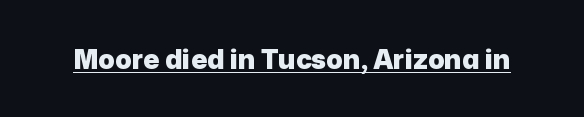
Q: Is the text bold? A: Yes.
Q: Is the text italic (slanted)? A: No, it is upright.
Q: Is the text underlined? A: Yes.
Q: Is the spacing between letters normal or unusually wide? A: Normal.
